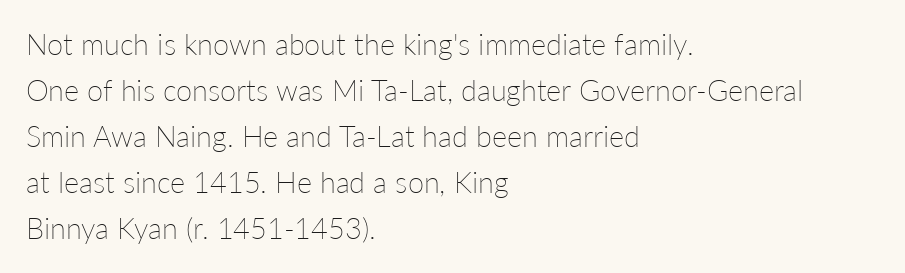
Short note: letters normally spaced. Honestly, there is no underline to notice here at all. Reading down the block, your eye returns to a fixed left position each line. Each letter keeps its own natural width here, so spacing adapts to shape.
